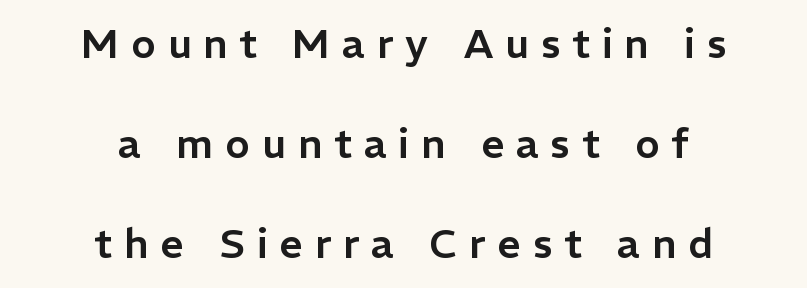
{"serif": "no", "italic": "no", "width": "normal", "stroke_contrast": "low", "x_height": "medium", "monospaced": "no", "underline": "no", "align": "center", "line_spacing": "loose", "line_spacing_ratio": 2.44, "letter_spacing": "wide", "letter_spacing_em": 0.29, "glyph_px": 41}
